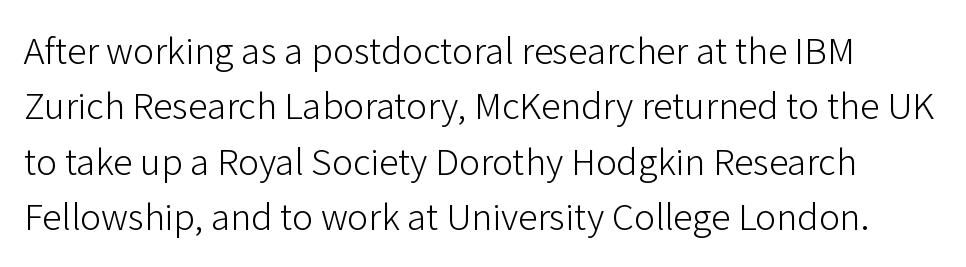
{"serif": "no", "italic": "no", "bold": "no", "weight": "light", "width": "normal", "stroke_contrast": "low", "x_height": "medium", "monospaced": "no", "underline": "no", "line_spacing": "normal", "line_spacing_ratio": 1.42, "letter_spacing": "normal", "letter_spacing_em": 0.0, "glyph_px": 39}
